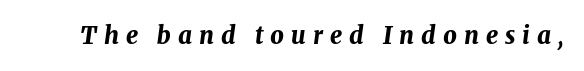
The image shows 24 px bold type, italic (leaning right); set unusually wide letter spacing (+0.29 em), not underlined.
